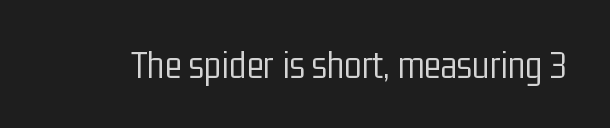
The image shows 40 px light, condensed sans-serif type, upright; set normal letter spacing, not underlined; low stroke contrast and a medium x-height.
